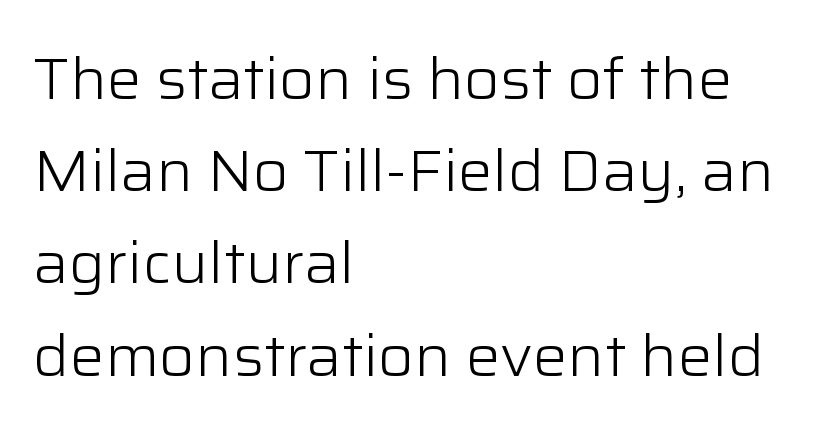
Q: Is the text bold? A: No.
Q: Is the text italic (slanted)? A: No, it is upright.
Q: Is the typeface a serif or a sans-serif typeface? A: Sans-serif.
Q: Is the text underlined? A: No.
Q: How is the paragraph aligned? A: Left-aligned.
Q: Is the spacing between letters normal or unusually wide? A: Normal.
Q: Is the spacing between lines tight, normal or loose? A: Normal.
Q: Width (condensed, normal, or wide)? A: Normal.
Q: Stroke contrast? A: Low.
Q: x-height? A: Medium.
Q: Monospaced? A: No.
